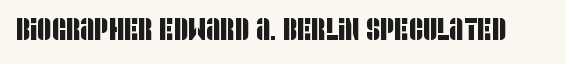
Q: Is the typeface a serif or a sans-serif typeface? A: Sans-serif.
Q: Is the text underlined? A: No.
Q: Is the spacing between letters normal or unusually wide? A: Normal.
Q: Width (condensed, normal, or wide)? A: Condensed.
Q: Stroke contrast? A: Low.
Q: x-height? A: Large.
Q: Monospaced? A: No.
